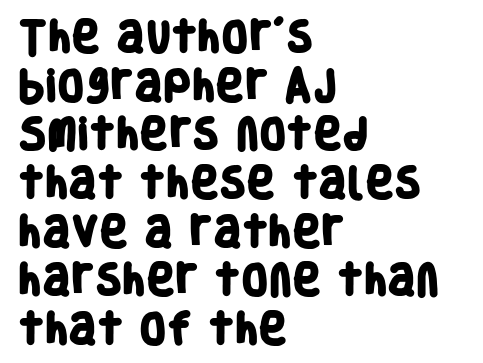
Q: Is the text bold? A: Yes.
Q: Is the typeface a serif or a sans-serif typeface? A: Sans-serif.
Q: Is the text underlined? A: No.
Q: How is the paragraph aligned? A: Left-aligned.
Q: Is the spacing between letters normal or unusually wide? A: Normal.
Q: Is the spacing between lines tight, normal or loose? A: Normal.
Q: Width (condensed, normal, or wide)? A: Condensed.
Q: Stroke contrast? A: Low.
Q: x-height? A: Large.
Q: Monospaced? A: No.
